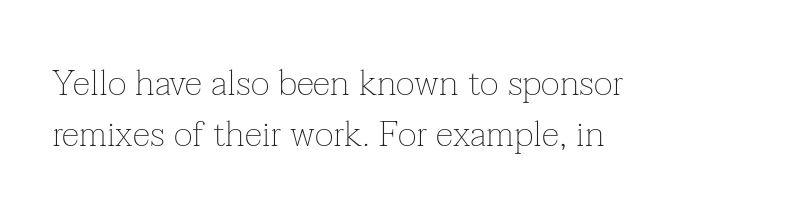
{"serif": "yes", "italic": "no", "bold": "no", "weight": "thin", "width": "normal", "stroke_contrast": "low", "x_height": "medium", "monospaced": "no", "underline": "no", "align": "left", "line_spacing": "normal", "line_spacing_ratio": 1.43, "letter_spacing": "normal", "letter_spacing_em": 0.0, "glyph_px": 36}
